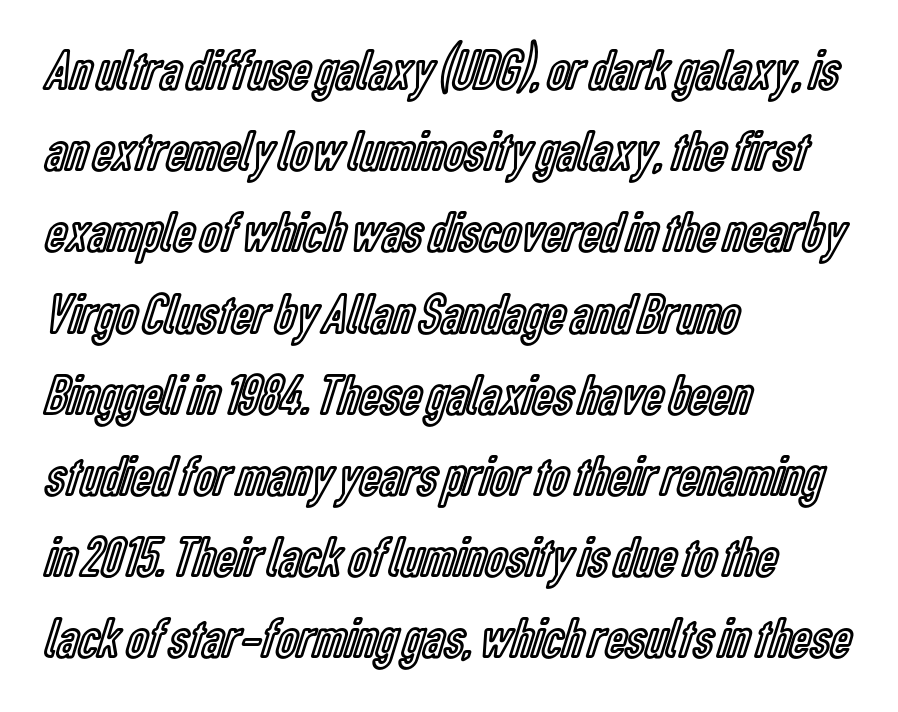
Q: Is the text italic (slanted)? A: Yes.
Q: Is the text underlined? A: No.
Q: How is the paragraph aligned? A: Left-aligned.
Q: Is the spacing between letters normal or unusually wide? A: Normal.
Q: Is the spacing between lines tight, normal or loose? A: Normal.
Q: Width (condensed, normal, or wide)? A: Condensed.
Q: x-height? A: Medium.
Q: Monospaced? A: No.
